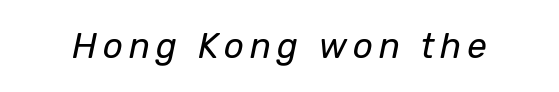
{"italic": "yes", "lean": "right", "slant_degrees": 12, "bold": "no", "weight": "regular", "width": "normal", "stroke_contrast": "low", "x_height": "medium", "monospaced": "no", "underline": "no", "glyph_px": 35}
